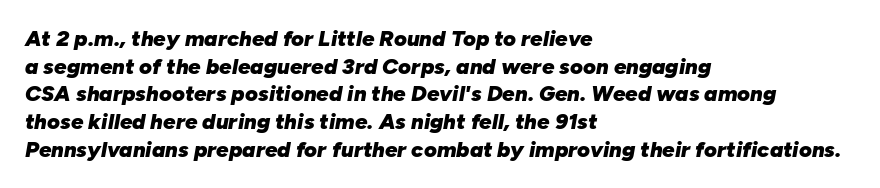
Q: Is the text bold? A: Yes.
Q: Is the text italic (slanted)? A: Yes, it leans right by about 10 degrees.
Q: Is the text underlined? A: No.
Q: How is the paragraph aligned? A: Left-aligned.
Q: Is the spacing between letters normal or unusually wide? A: Normal.
Q: Is the spacing between lines tight, normal or loose? A: Normal.
